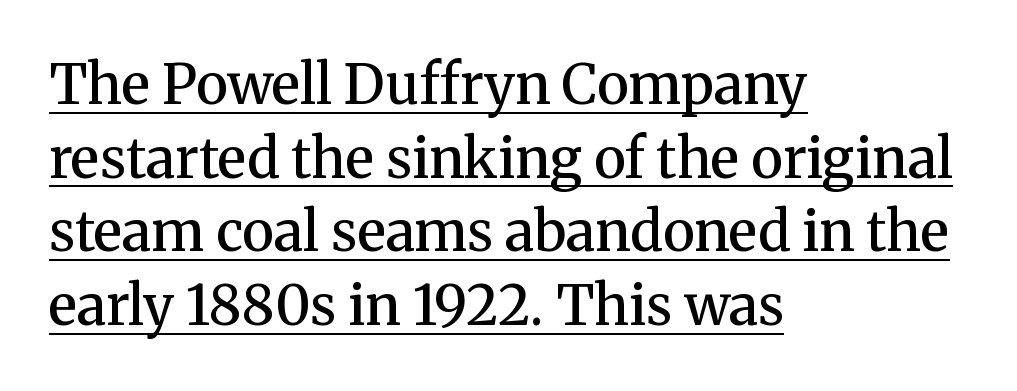
The image shows 55 px semibold serif type, upright; set left-aligned, normal line spacing (1.34x), normal letter spacing, underlined; medium stroke contrast and a medium x-height.
